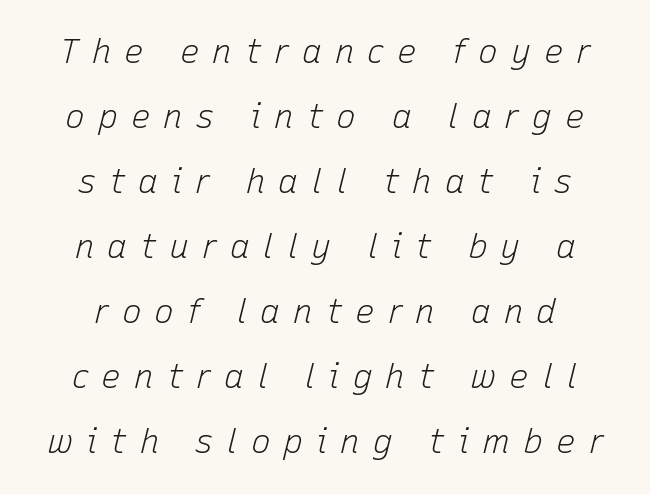
Q: Is the text bold? A: No.
Q: Is the text italic (slanted)? A: Yes, it leans right by about 15 degrees.
Q: Is the text underlined? A: No.
Q: How is the paragraph aligned? A: Centered.
Q: Is the spacing between letters normal or unusually wide? A: Unusually wide.
Q: Is the spacing between lines tight, normal or loose? A: Loose.
Q: Width (condensed, normal, or wide)? A: Normal.
Q: Stroke contrast? A: Low.
Q: x-height? A: Medium.
Q: Monospaced? A: No.
